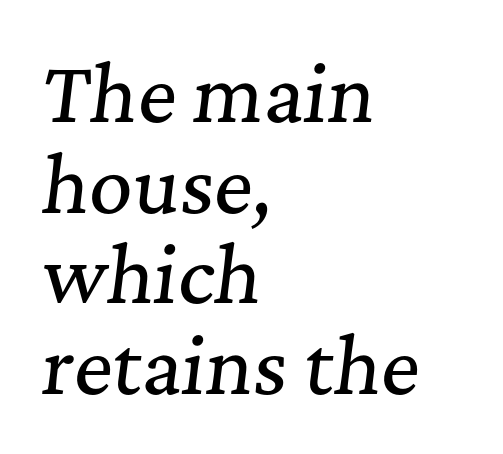
The image shows 75 px serif type, italic (leaning right); set left-aligned, line spacing 1.21x, normal letter spacing, not underlined; medium stroke contrast and a medium x-height.
